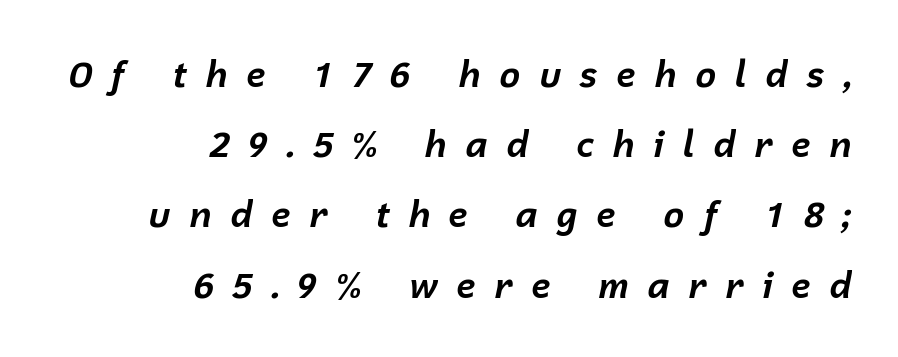
The vertical gap from one line to the next is large. Pretty heavy lettering here — definitely bold. This is oblique type, the kind used for emphasis or titles. Any mark beneath the type? The region is blank. All the whitespace from short lines collects on the left. Do the characters align in a grid? No, the font is proportional.
